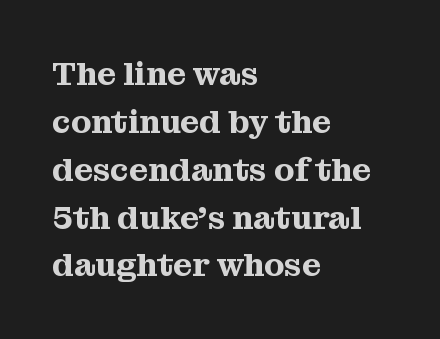
The image shows 33 px serif type, upright; set left-aligned, normal line spacing (1.45x), normal letter spacing, not underlined; medium stroke contrast and a medium x-height.
